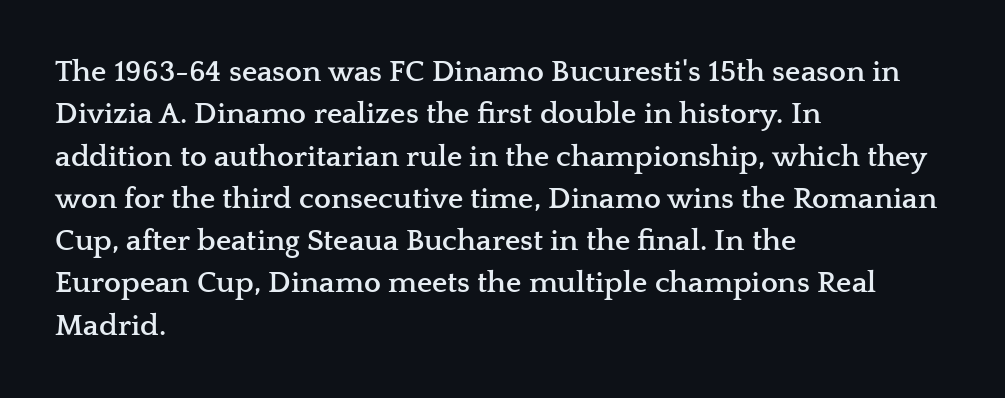
Regular leading. This rendering employs a face with finishing strokes, i.e., a serif. Chunky letters — that's bold for sure. The gap between lines stays unmarked. The ragged edge is on the right, which tells us the setting is flush left.
